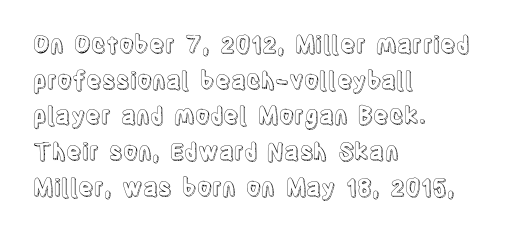
Q: Is the text italic (slanted)? A: No, it is upright.
Q: Is the text underlined? A: No.
Q: How is the paragraph aligned? A: Left-aligned.
Q: Is the spacing between letters normal or unusually wide? A: Normal.
Q: Is the spacing between lines tight, normal or loose? A: Normal.
